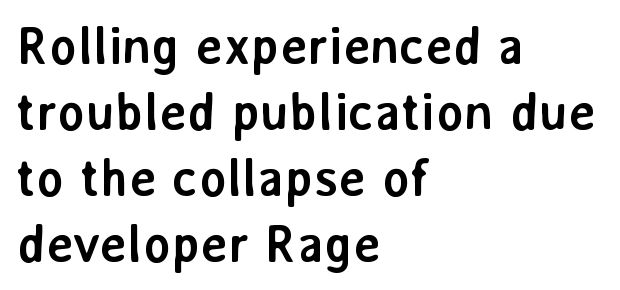
Is this a fixed-width face? No — the glyphs have proportional, varying widths. This rendering features lettering with no underline. Which margin do the lines hug? The left one — the right edge is uneven. In terms of letterform style, serifs are entirely absent.
